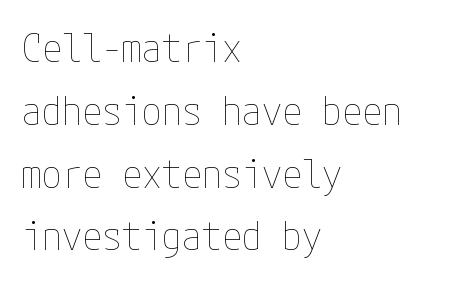
Q: Is the text bold? A: No.
Q: Is the text italic (slanted)? A: No, it is upright.
Q: Is the text underlined? A: No.
Q: How is the paragraph aligned? A: Left-aligned.
Q: Is the spacing between letters normal or unusually wide? A: Normal.
Q: Is the spacing between lines tight, normal or loose? A: Normal.
Q: Width (condensed, normal, or wide)? A: Condensed.
Q: Stroke contrast? A: Low.
Q: x-height? A: Medium.
